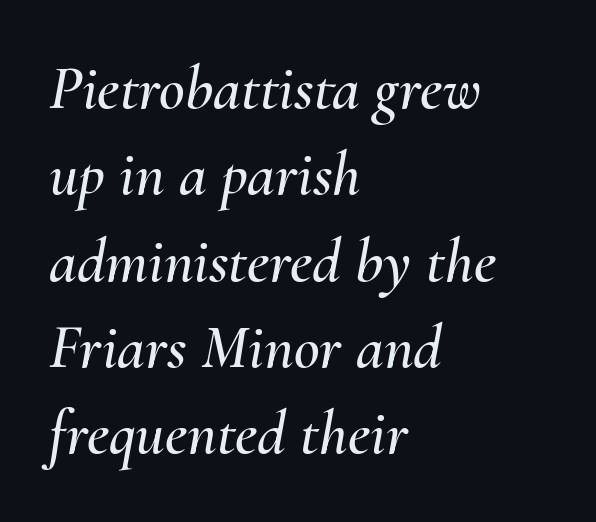
The image shows 63 px text type, italic (leaning right); set left-aligned, normal line spacing (1.37x), normal letter spacing, not underlined; medium stroke contrast and a small x-height.
